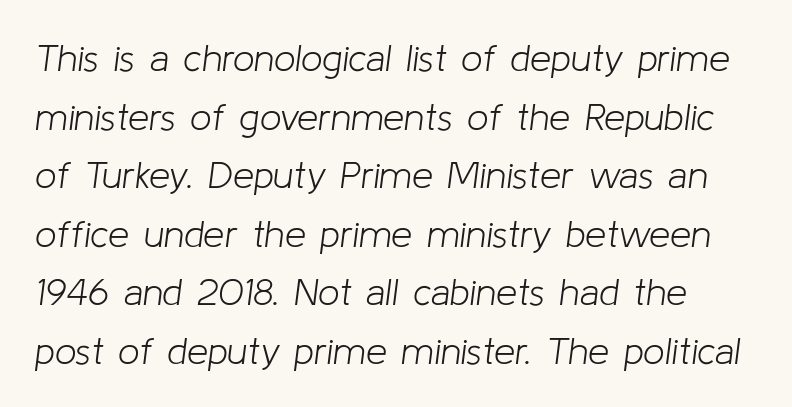
The image shows 38 px light type, italic (leaning right); set normal line spacing (1.54x), normal letter spacing, not underlined; low stroke contrast and a medium x-height.
